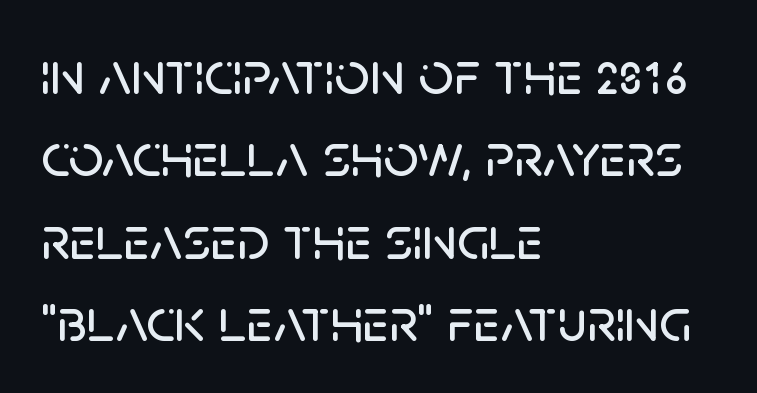
{"serif": "no", "italic": "no", "width": "normal", "stroke_contrast": "low", "x_height": "large", "monospaced": "no", "underline": "no", "align": "left", "line_spacing": "normal", "line_spacing_ratio": 1.33, "letter_spacing": "normal", "letter_spacing_em": 0.0, "glyph_px": 62}
